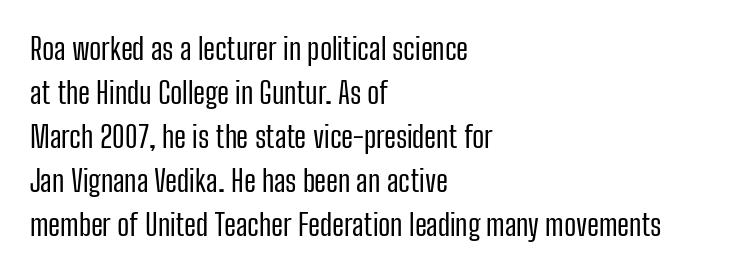
The image shows 30 px regular-weight, condensed sans-serif type, upright; set left-aligned, normal line spacing (1.47x), normal letter spacing, not underlined; low stroke contrast and a medium x-height.
